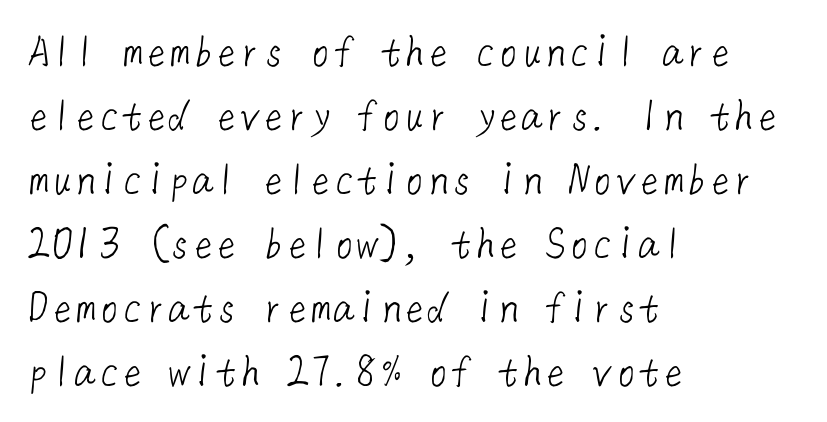
The area under the type is left untouched. The compositor pushed each line to the left boundary. Compared with typical paragraphs, the rows here are spaced about the same. This sample uses a sans-serif face.
